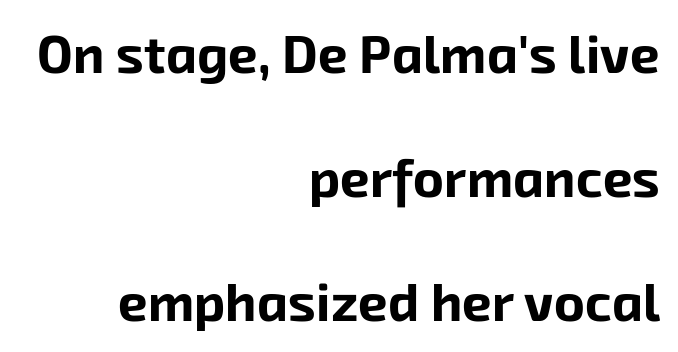
{"serif": "no", "bold": "yes", "weight": "bold", "width": "normal", "stroke_contrast": "low", "x_height": "medium", "monospaced": "no", "underline": "no", "align": "right", "line_spacing": "loose", "line_spacing_ratio": 2.34, "letter_spacing": "normal", "letter_spacing_em": 0.0, "glyph_px": 53}
